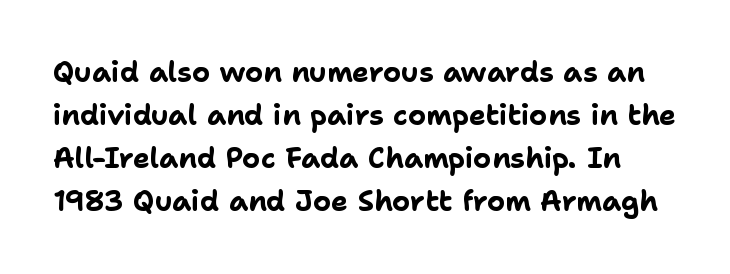
{"serif": "no", "italic": "no", "bold": "yes", "weight": "bold", "width": "normal", "stroke_contrast": "low", "x_height": "medium", "monospaced": "no", "underline": "no", "line_spacing": "normal", "line_spacing_ratio": 1.54, "letter_spacing": "normal", "letter_spacing_em": 0.0, "glyph_px": 28}
